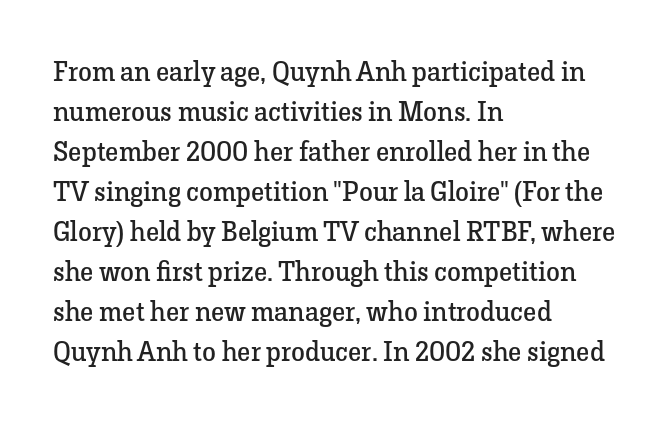
{"serif": "yes", "italic": "no", "bold": "no", "weight": "regular", "width": "normal", "stroke_contrast": "low", "x_height": "medium", "monospaced": "no", "underline": "no", "align": "left", "line_spacing": "normal", "line_spacing_ratio": 1.43, "letter_spacing": "normal", "letter_spacing_em": 0.0, "glyph_px": 28}
